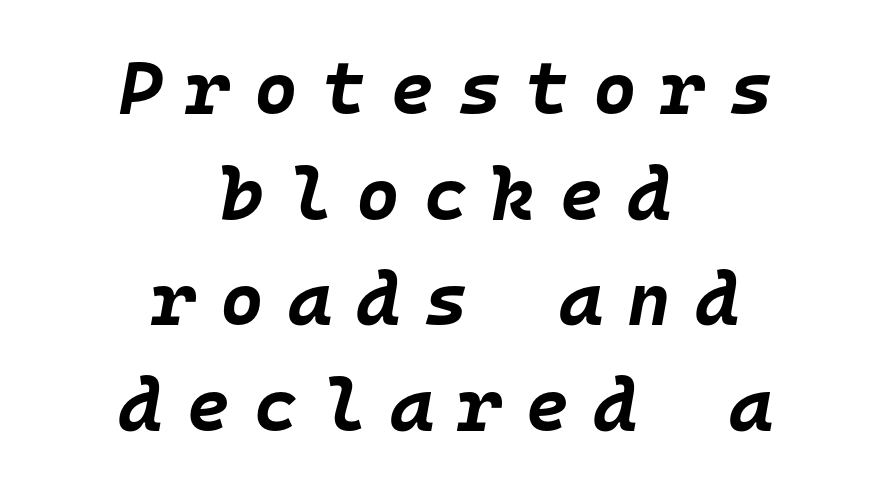
Q: Is the text bold? A: Yes.
Q: Is the text italic (slanted)? A: Yes, it leans right by about 10 degrees.
Q: Is the text underlined? A: No.
Q: How is the paragraph aligned? A: Centered.
Q: Is the spacing between letters normal or unusually wide? A: Unusually wide.
Q: Is the spacing between lines tight, normal or loose? A: Normal.
Q: Width (condensed, normal, or wide)? A: Normal.
Q: Stroke contrast? A: Low.
Q: x-height? A: Large.
Q: Monospaced? A: Yes.
